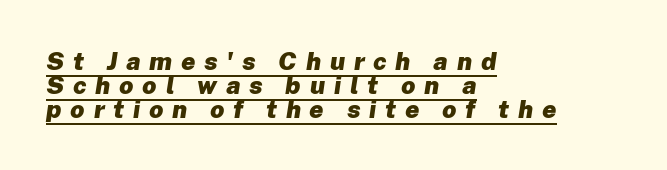
Q: Is the text bold? A: Yes.
Q: Is the text italic (slanted)? A: Yes, it leans right by about 8 degrees.
Q: Is the text underlined? A: Yes.
Q: How is the paragraph aligned? A: Left-aligned.
Q: Is the spacing between letters normal or unusually wide? A: Unusually wide.
Q: Is the spacing between lines tight, normal or loose? A: Tight.
